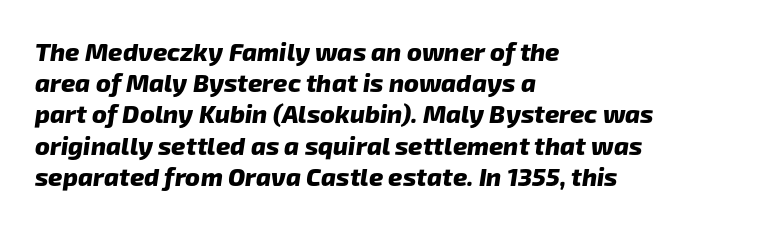
Q: Is the text bold? A: Yes.
Q: Is the text underlined? A: No.
Q: How is the paragraph aligned? A: Left-aligned.
Q: Is the spacing between letters normal or unusually wide? A: Normal.
Q: Is the spacing between lines tight, normal or loose? A: Normal.
